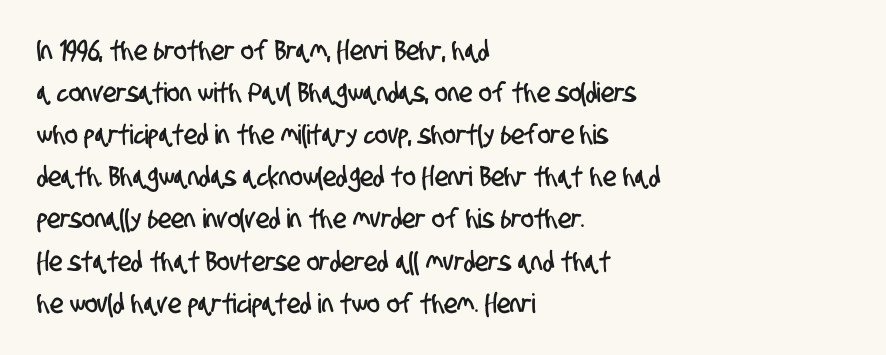
Words float on clear page, feet unadorned. The block of text has a typical density, with ordinary space between rows. You could call the tracking neutral — neither tight nor loose. Teacher's note: observe the even left margin — that is flush-left alignment.
